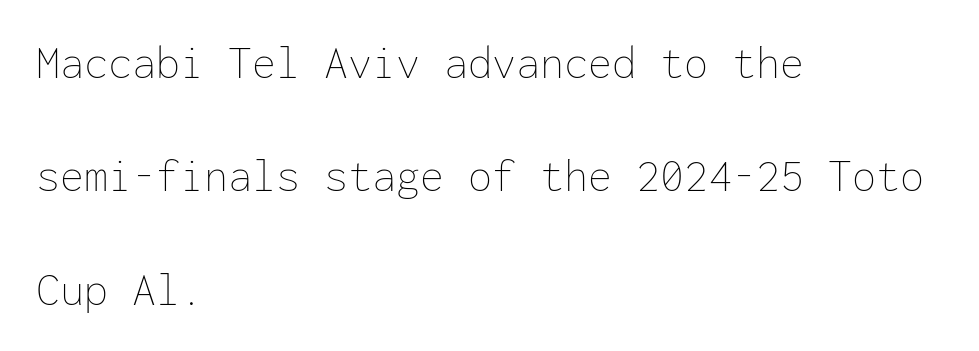
How are the letters spaced? Ordinarily, with no added tracking. If you drew a ruler down the left edge, every line would touch it. Note the uniform advance width — an 'i' takes as much space as an 'm'. The type sits square on the baseline with zero lean.
